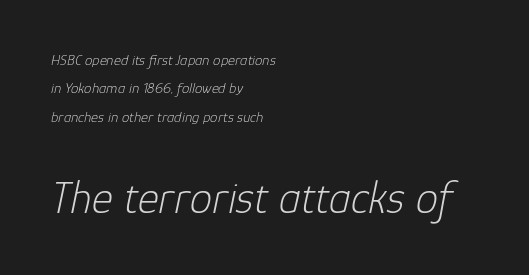
{"italic": "yes", "lean": "right", "slant_degrees": 12, "bold": "no", "weight": "light", "width": "normal", "stroke_contrast": "low", "x_height": "medium", "monospaced": "no", "underline": "no", "align": "left", "line_spacing_ratio": 1.89, "letter_spacing": "normal", "letter_spacing_em": 0.0, "larger_block": "second", "size_ratio": 3.0, "glyph_px": 45}
